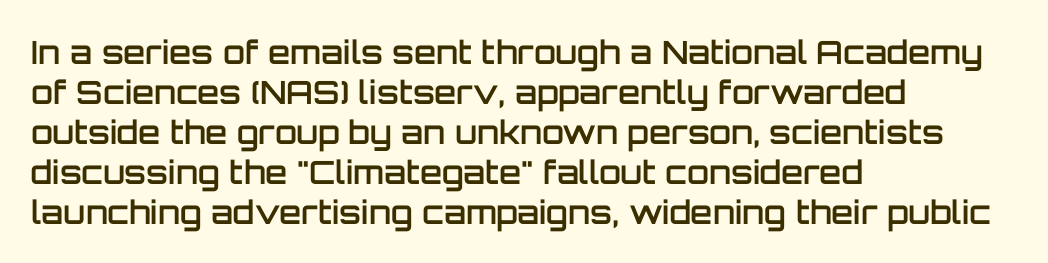
The image shows 32 px semibold sans-serif type, upright; set left-aligned, normal line spacing (1.25x), normal letter spacing, not underlined; low stroke contrast and a large x-height.
